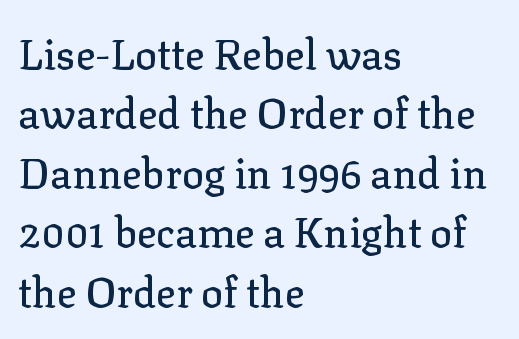
Q: Is the text italic (slanted)? A: No, it is upright.
Q: Is the typeface a serif or a sans-serif typeface? A: Serif.
Q: Is the text underlined? A: No.
Q: How is the paragraph aligned? A: Left-aligned.
Q: Is the spacing between letters normal or unusually wide? A: Normal.
Q: Is the spacing between lines tight, normal or loose? A: Normal.
Q: Width (condensed, normal, or wide)? A: Normal.
Q: Stroke contrast? A: Low.
Q: x-height? A: Medium.
Q: Monospaced? A: No.
